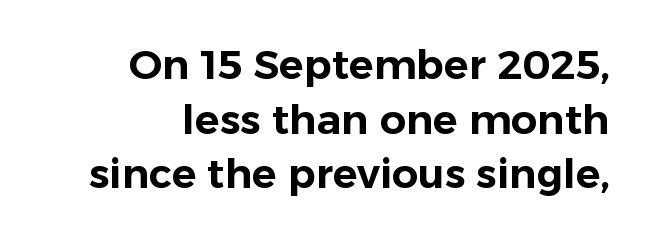
The image shows 41 px sans-serif type, upright; set right-aligned, normal line spacing (1.33x), normal letter spacing, not underlined; low stroke contrast and a medium x-height.
